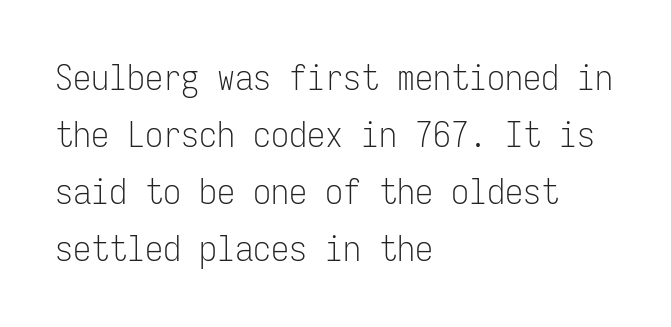
The image shows 36 px light, condensed sans-serif type, upright, monospaced; set left-aligned, normal line spacing (1.58x), normal letter spacing, not underlined; low stroke contrast and a medium x-height.
